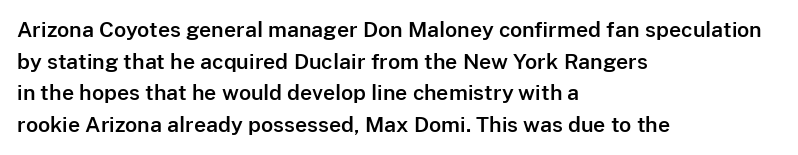
{"italic": "no", "underline": "no", "align": "left", "line_spacing": "normal", "line_spacing_ratio": 1.51, "letter_spacing": "normal", "letter_spacing_em": 0.0, "glyph_px": 21}
